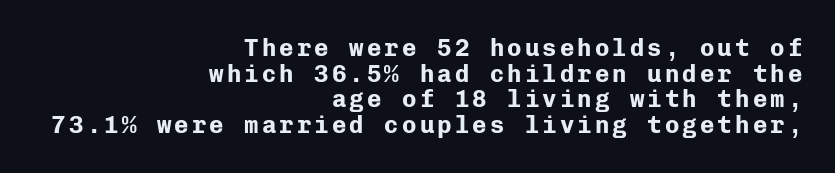
Short and long lines alike share a common ending point at right. Nope, not italic — everything's standing straight. Chunky letters — that's bold for sure. Each new line begins almost immediately beneath the previous one. Underlining? Definitely not there.
